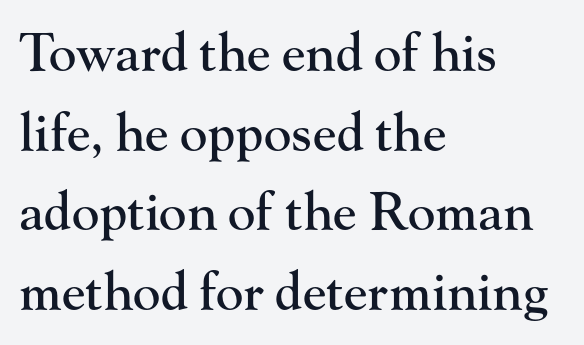
{"serif": "yes", "italic": "no", "width": "normal", "stroke_contrast": "high", "x_height": "small", "monospaced": "no", "underline": "no", "align": "left", "line_spacing": "normal", "line_spacing_ratio": 1.53, "letter_spacing": "normal", "letter_spacing_em": 0.0, "glyph_px": 52}
